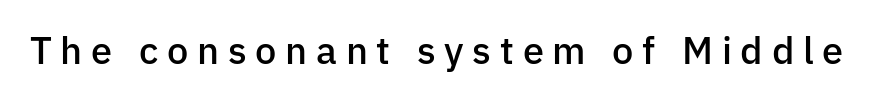
Look at the stroke-to-counter ratio: somewhat heavy, a semibold. This sample uses a sans-serif face. Underlining? Definitely not there. Posture: vertical. This sample has the flowing, uneven cadence of proportional lettering.
